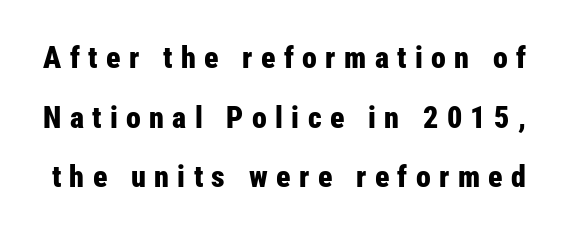
Characters remain perfectly vertical along every line. Each new line begins a long way beneath the previous one. The face used here is rendered with a markedly widened letterfit. Spacing verdict: proportional, widths tailored to each character. Each row of text sits above clean, open space. Does the weight exceed regular? Yes, all the way to bold.
